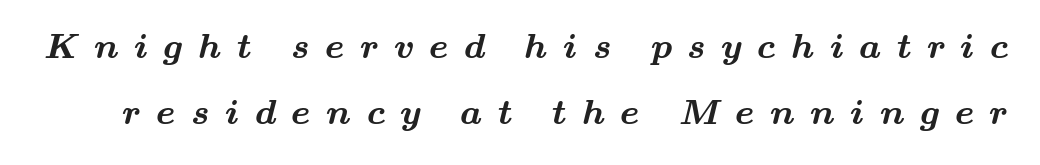
{"serif": "yes", "bold": "yes", "weight": "bold", "width": "wide", "stroke_contrast": "medium", "x_height": "small", "monospaced": "no", "underline": "no", "line_spacing": "loose", "line_spacing_ratio": 1.9, "letter_spacing": "wide", "letter_spacing_em": 0.44, "glyph_px": 35}
